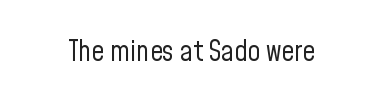
The image shows 28 px regular-weight, condensed sans-serif type, upright; set normal letter spacing, not underlined; low stroke contrast and a medium x-height.
